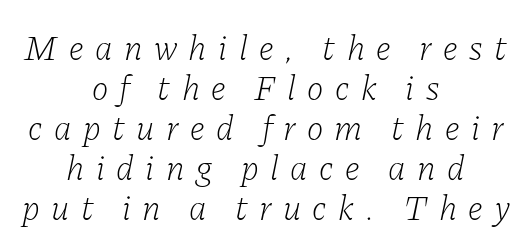
Q: Is the text bold? A: No.
Q: Is the text italic (slanted)? A: Yes, it leans right by about 11 degrees.
Q: Is the typeface a serif or a sans-serif typeface? A: Serif.
Q: Is the text underlined? A: No.
Q: How is the paragraph aligned? A: Centered.
Q: Is the spacing between letters normal or unusually wide? A: Unusually wide.
Q: Is the spacing between lines tight, normal or loose? A: Tight.
Q: Width (condensed, normal, or wide)? A: Normal.
Q: Stroke contrast? A: Low.
Q: x-height? A: Medium.
Q: Monospaced? A: No.
